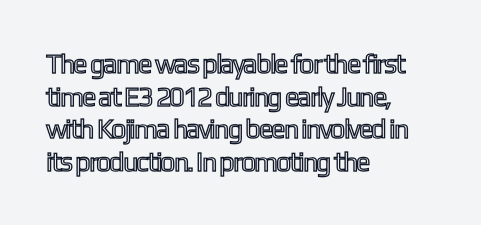
{"italic": "no", "underline": "no", "align": "left", "line_spacing_ratio": 1.21, "letter_spacing": "normal", "letter_spacing_em": 0.0, "glyph_px": 27}
